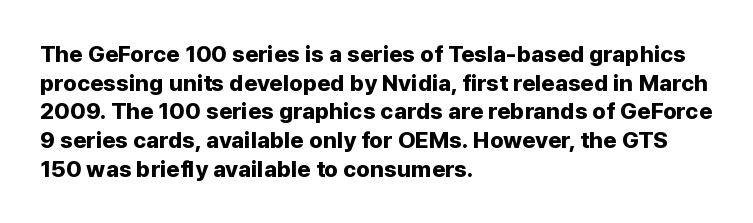
Q: Is the text bold? A: Yes.
Q: Is the text italic (slanted)? A: No, it is upright.
Q: Is the text underlined? A: No.
Q: How is the paragraph aligned? A: Left-aligned.
Q: Is the spacing between letters normal or unusually wide? A: Normal.
Q: Is the spacing between lines tight, normal or loose? A: Normal.
